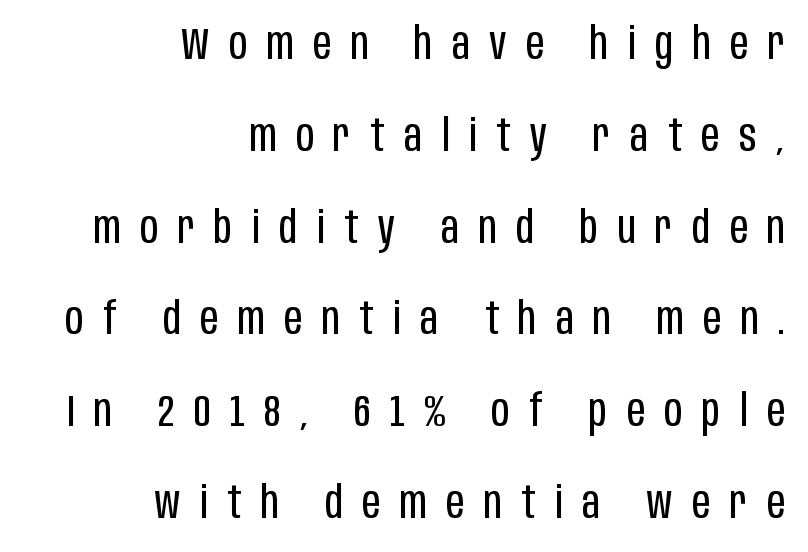
Q: Is the text bold? A: No.
Q: Is the text italic (slanted)? A: No, it is upright.
Q: Is the typeface a serif or a sans-serif typeface? A: Sans-serif.
Q: Is the text underlined? A: No.
Q: How is the paragraph aligned? A: Right-aligned.
Q: Is the spacing between letters normal or unusually wide? A: Unusually wide.
Q: Is the spacing between lines tight, normal or loose? A: Loose.
Q: Width (condensed, normal, or wide)? A: Condensed.
Q: Stroke contrast? A: Low.
Q: x-height? A: Large.
Q: Monospaced? A: No.
